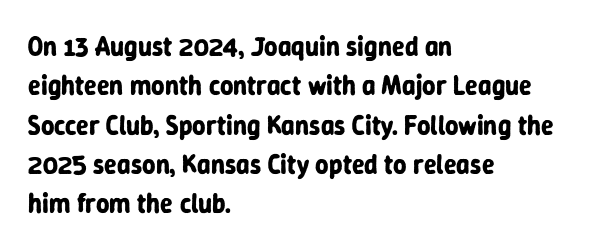
{"italic": "no", "bold": "yes", "underline": "no", "align": "left", "line_spacing": "normal", "line_spacing_ratio": 1.51, "letter_spacing": "normal", "letter_spacing_em": 0.0, "glyph_px": 26}
